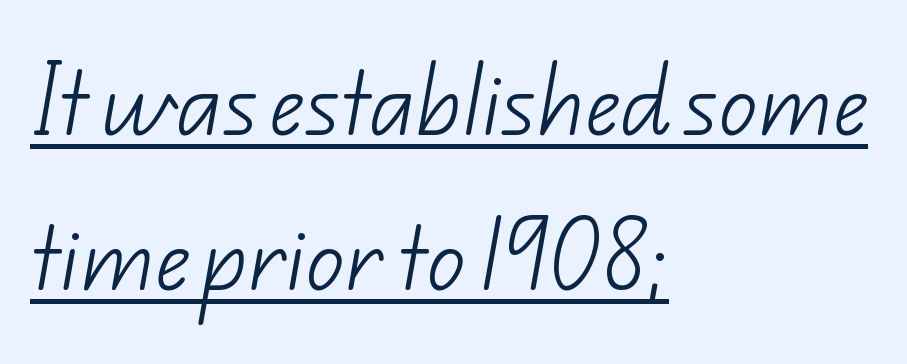
Q: Is the text bold? A: No.
Q: Is the typeface a serif or a sans-serif typeface? A: Sans-serif.
Q: Is the text underlined? A: Yes.
Q: How is the paragraph aligned? A: Left-aligned.
Q: Is the spacing between letters normal or unusually wide? A: Normal.
Q: Is the spacing between lines tight, normal or loose? A: Loose.
Q: Width (condensed, normal, or wide)? A: Normal.
Q: Stroke contrast? A: Low.
Q: x-height? A: Small.
Q: Monospaced? A: No.
